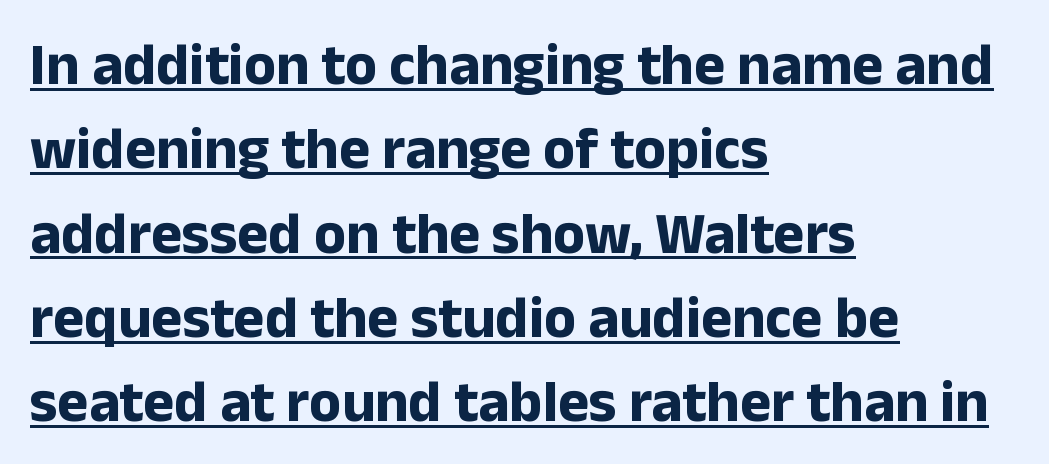
The image shows 59 px bold sans-serif type, upright; set left-aligned, normal line spacing (1.43x), normal letter spacing, underlined; low stroke contrast and a medium x-height.
